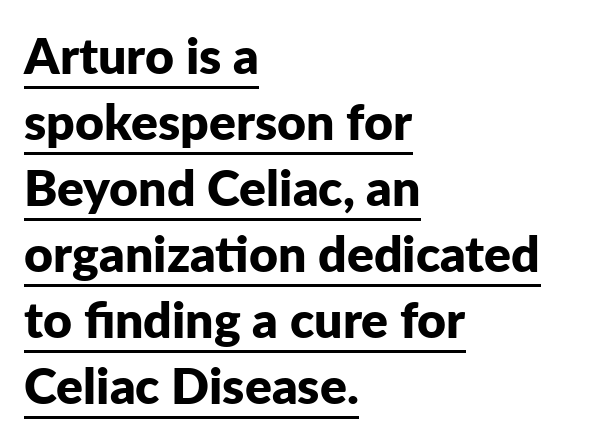
The rendering uses a bold face; every stroke is thick and dark. This sample carries an underscore along the baseline area. One-word summary of the alignment: left. Regular leading. Look at the bottom of the vertical strokes: they stop flat, with no serifs. Proportional: the letters do not fall into vertical columns.
